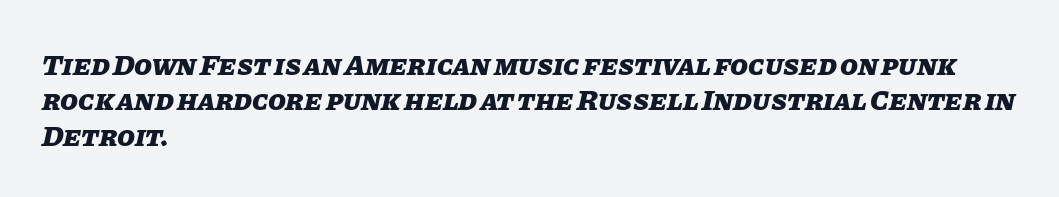
{"italic": "yes", "lean": "right", "slant_degrees": 11, "bold": "yes", "weight": "heavy", "width": "normal", "stroke_contrast": "low", "x_height": "large", "monospaced": "no", "underline": "no", "align": "left", "line_spacing_ratio": 1.22, "letter_spacing": "normal", "letter_spacing_em": 0.0, "glyph_px": 29}
